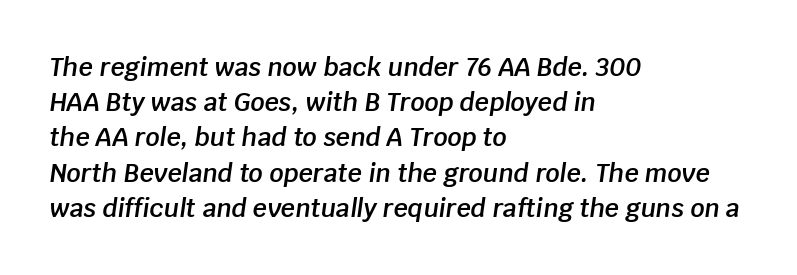
The setting favours the left margin, as ordinary paragraphs usually do. Check under the words: just untouched page. This sample keeps an unexceptional amount of space between lines. Compared with typical body copy, the letter spacing here is the same. The strokes are fattened partway — semibold, not bold.
